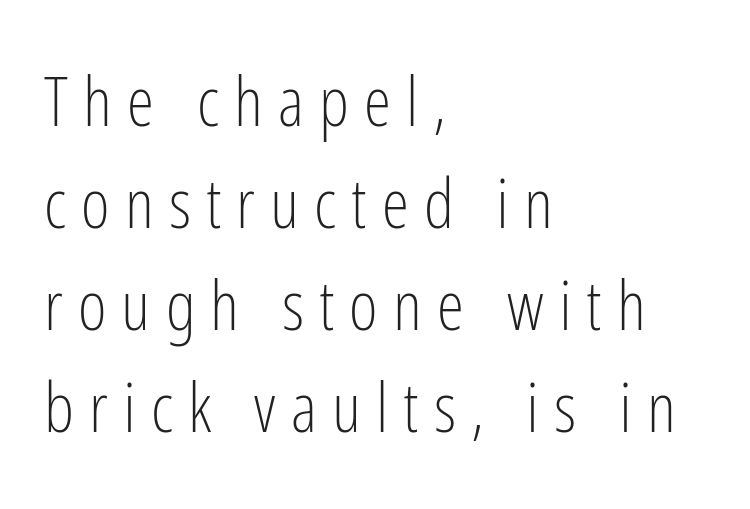
The image shows 69 px light, condensed sans-serif type, upright; set left-aligned, normal line spacing (1.48x), unusually wide letter spacing (+0.22 em), not underlined; low stroke contrast and a medium x-height.
